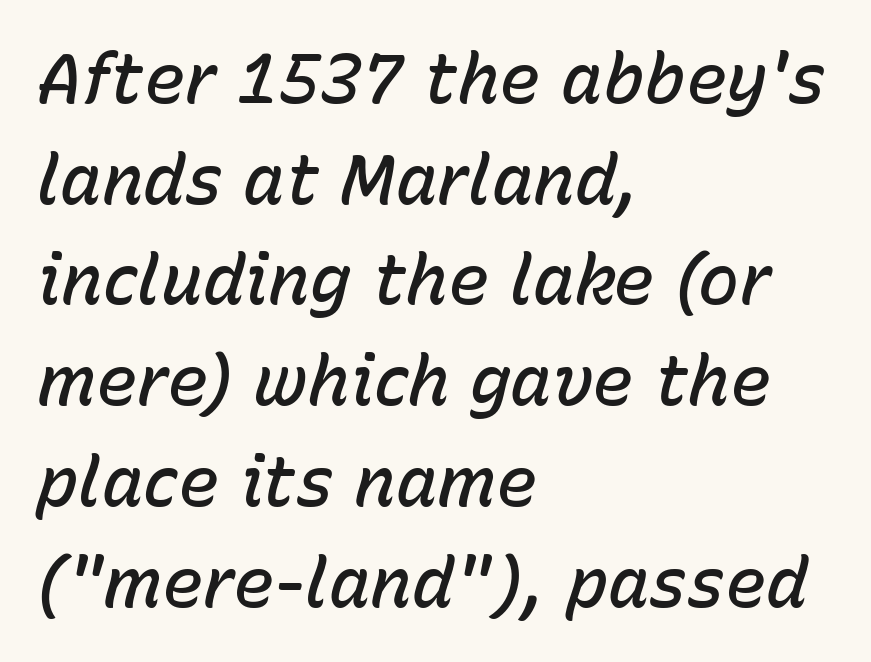
{"italic": "yes", "lean": "right", "slant_degrees": 15, "bold": "semi", "weight": "semibold", "width": "normal", "stroke_contrast": "low", "x_height": "medium", "monospaced": "no", "underline": "no", "align": "left", "line_spacing": "normal", "line_spacing_ratio": 1.46, "letter_spacing": "normal", "letter_spacing_em": 0.0, "glyph_px": 69}
